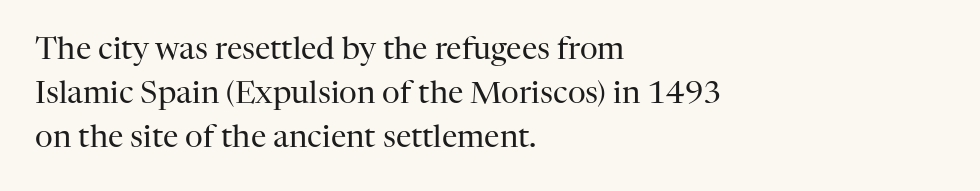
Q: Is the text bold? A: No.
Q: Is the text italic (slanted)? A: No, it is upright.
Q: Is the typeface a serif or a sans-serif typeface? A: Serif.
Q: Is the text underlined? A: No.
Q: How is the paragraph aligned? A: Left-aligned.
Q: Is the spacing between letters normal or unusually wide? A: Normal.
Q: Is the spacing between lines tight, normal or loose? A: Normal.
Q: Width (condensed, normal, or wide)? A: Normal.
Q: Stroke contrast? A: High.
Q: x-height? A: Medium.
Q: Monospaced? A: No.
